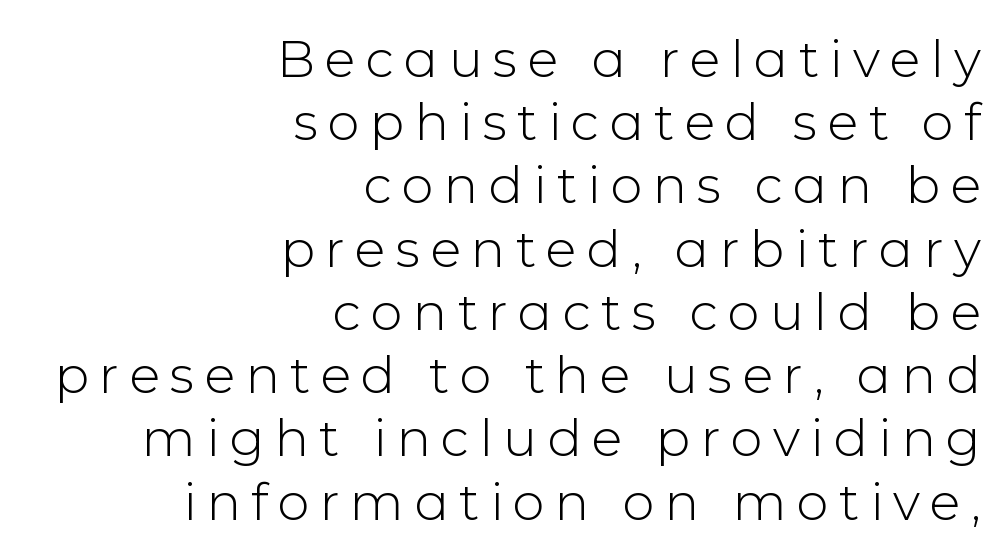
{"serif": "no", "italic": "no", "bold": "no", "weight": "light", "width": "normal", "stroke_contrast": "low", "x_height": "medium", "monospaced": "no", "underline": "no", "align": "right", "line_spacing_ratio": 1.24, "letter_spacing": "wide", "letter_spacing_em": 0.2, "glyph_px": 51}
